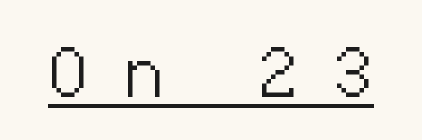
Q: Is the text bold? A: No.
Q: Is the text italic (slanted)? A: No, it is upright.
Q: Is the typeface a serif or a sans-serif typeface? A: Sans-serif.
Q: Is the text underlined? A: Yes.
Q: Is the spacing between letters normal or unusually wide? A: Unusually wide.
Q: Width (condensed, normal, or wide)? A: Normal.
Q: Stroke contrast? A: Medium.
Q: x-height? A: Medium.
Q: Monospaced? A: No.
